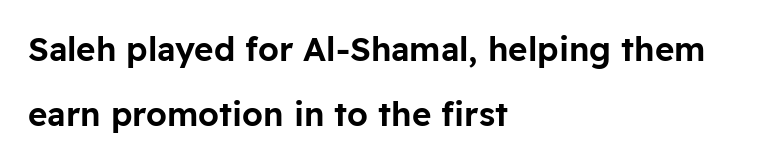
{"serif": "no", "italic": "no", "width": "normal", "stroke_contrast": "low", "x_height": "medium", "monospaced": "no", "underline": "no", "align": "left", "line_spacing": "loose", "line_spacing_ratio": 1.97, "letter_spacing": "normal", "letter_spacing_em": 0.0, "glyph_px": 33}
